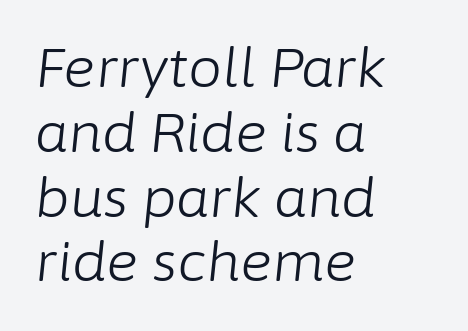
One-word summary of the alignment: left. Each letter keeps its own natural width here, so spacing adapts to shape. These lines were composed using italics. Glance below the letters and you will spot only blank space. This reads as an unemphasized weight, regular at the heaviest.
